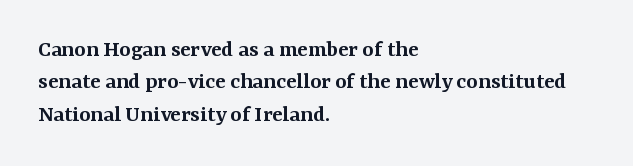
Q: Is the text bold? A: Semi-bold.
Q: Is the text italic (slanted)? A: No, it is upright.
Q: Is the text underlined? A: No.
Q: How is the paragraph aligned? A: Left-aligned.
Q: Is the spacing between letters normal or unusually wide? A: Normal.
Q: Is the spacing between lines tight, normal or loose? A: Normal.
